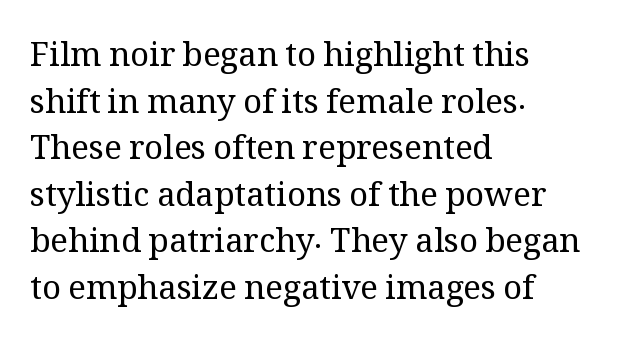
The image shows 33 px regular-weight serif type, upright; set left-aligned, normal line spacing (1.41x), normal letter spacing, not underlined; medium stroke contrast and a medium x-height.
